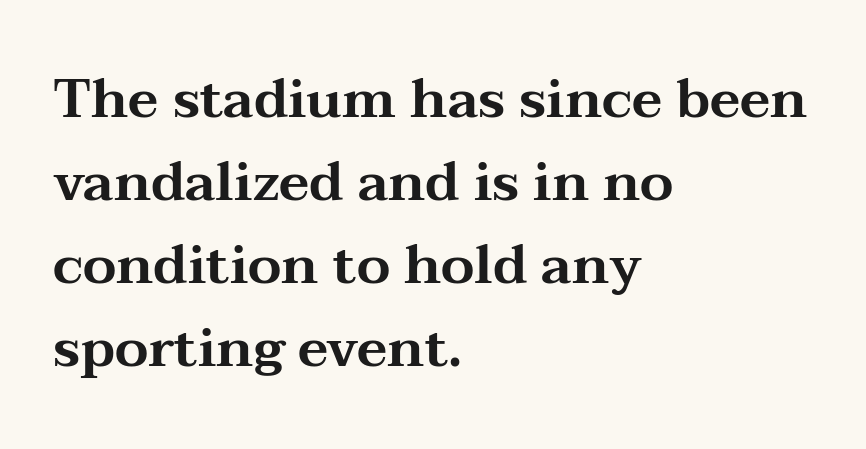
What kind of face is this? One with serifs. Nobody touched the tracking dial on this one. Every character sits straight up, as roman type does. Where is the straight margin? On the left. Check under the words: just untouched page.
